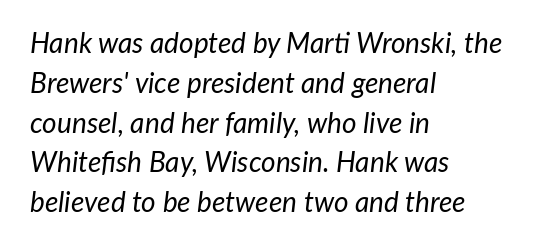
Think of a printed novel: that variable character pitch is what you see here. Every row of glyphs begins at an identical x-position on the left. In terms of posture, this sample is oblique. Words float on clear page, feet unadorned. Vertical spacing — default.
